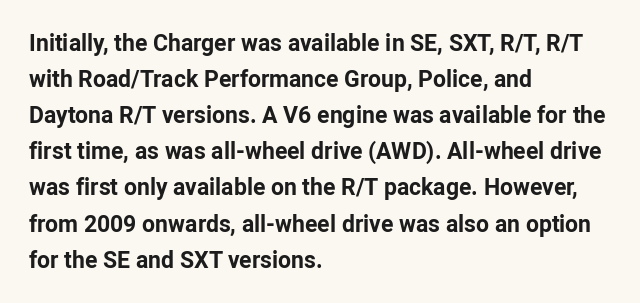
The image shows 23 px bold type, upright; set left-aligned, normal line spacing (1.57x), normal letter spacing, not underlined.
